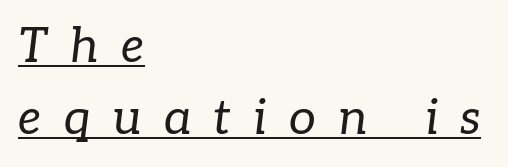
{"serif": "yes", "italic": "yes", "lean": "right", "slant_degrees": 7, "bold": "no", "weight": "regular", "width": "normal", "stroke_contrast": "low", "x_height": "medium", "monospaced": "no", "underline": "yes", "align": "left", "line_spacing": "normal", "line_spacing_ratio": 1.5, "letter_spacing": "wide", "letter_spacing_em": 0.47, "glyph_px": 48}
